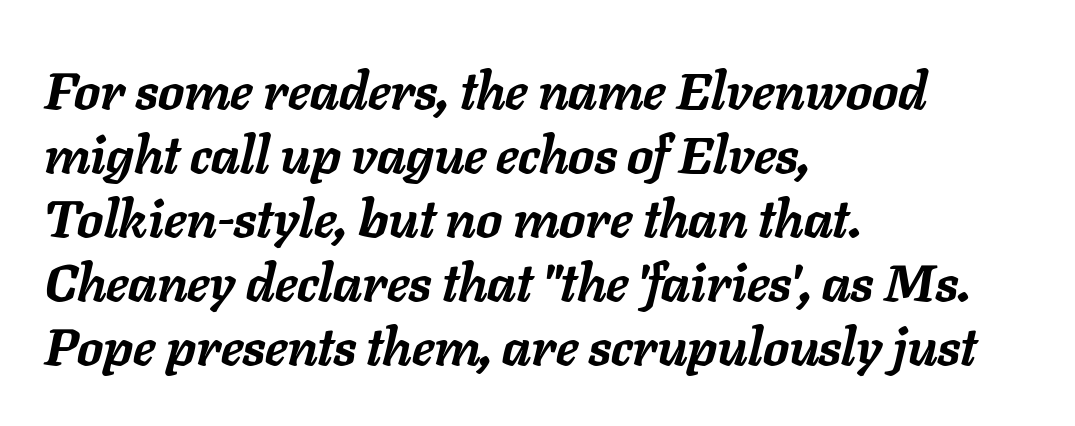
The image shows 52 px semibold type, italic (leaning right); set left-aligned, line spacing 1.23x, normal letter spacing, not underlined; low stroke contrast and a medium x-height.
